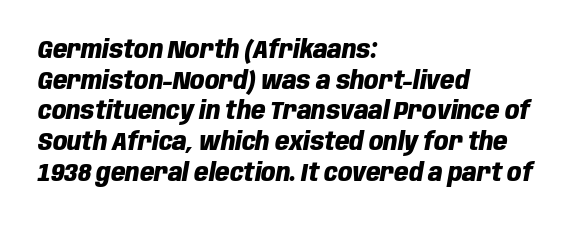
{"italic": "yes", "lean": "right", "slant_degrees": 10, "bold": "yes", "underline": "no", "align": "left", "line_spacing_ratio": 1.23, "letter_spacing": "normal", "letter_spacing_em": 0.0, "glyph_px": 25}
